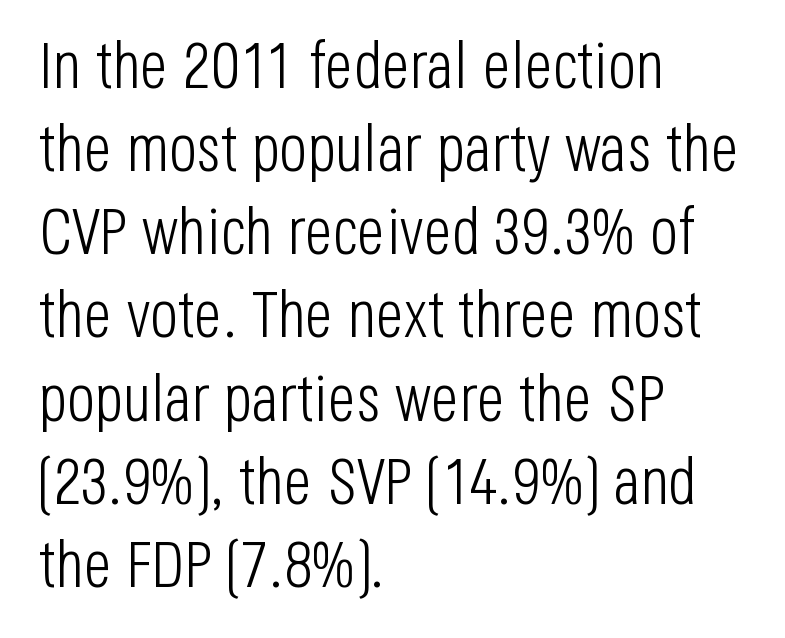
Line beginnings align vertically; line endings do not. Ink coverage per letter is moderate at most. Character widths vary here, with narrow letters taking less room than wide ones. The axis of the letterforms is exactly vertical. Lines of text with bare space underneath. A typesetter would call this leading conventional body-copy spacing.
